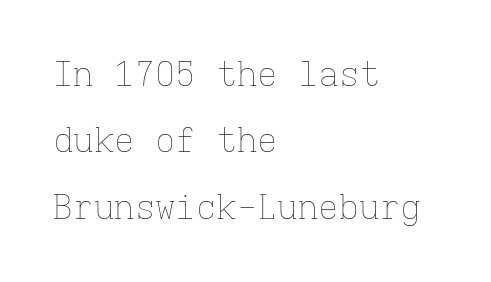
{"italic": "no", "bold": "no", "weight": "thin", "width": "normal", "stroke_contrast": "low", "x_height": "medium", "monospaced": "yes", "underline": "no", "align": "left", "line_spacing": "loose", "line_spacing_ratio": 1.95, "letter_spacing": "normal", "letter_spacing_em": 0.0, "glyph_px": 34}
